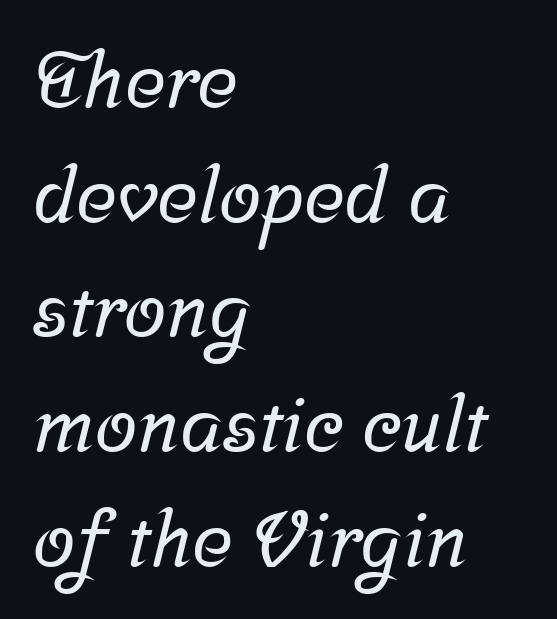
{"width": "normal", "stroke_contrast": "low", "x_height": "medium", "monospaced": "no", "underline": "no", "align": "left", "line_spacing": "normal", "line_spacing_ratio": 1.49, "letter_spacing": "normal", "letter_spacing_em": 0.0, "glyph_px": 77}
